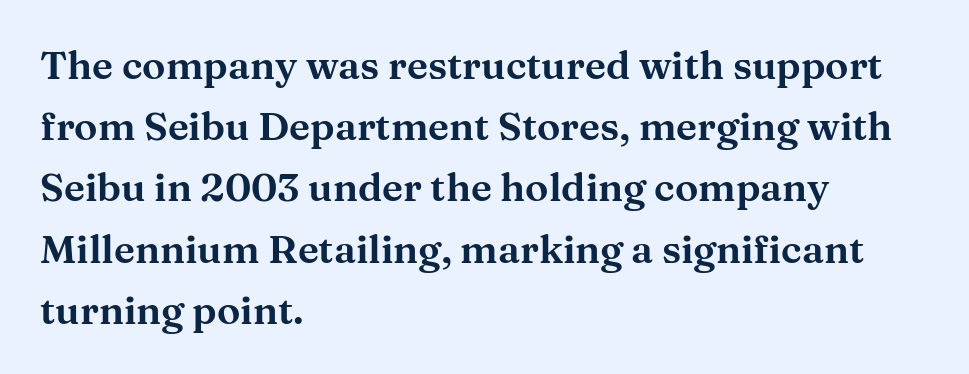
Every row of glyphs begins at an identical x-position on the left. Is this a fixed-width face? No — the glyphs have proportional, varying widths. Unmarked baselines from the first word to the last. The typography opts for an upright posture over an oblique one. The designer left line spacing at the default.
